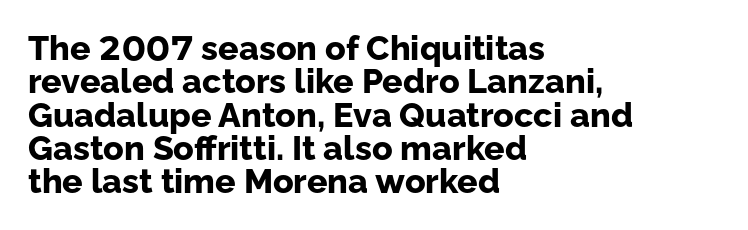
Q: Is the text bold? A: Yes.
Q: Is the text italic (slanted)? A: No, it is upright.
Q: Is the typeface a serif or a sans-serif typeface? A: Sans-serif.
Q: Is the text underlined? A: No.
Q: How is the paragraph aligned? A: Left-aligned.
Q: Is the spacing between letters normal or unusually wide? A: Normal.
Q: Is the spacing between lines tight, normal or loose? A: Tight.
Q: Width (condensed, normal, or wide)? A: Normal.
Q: Stroke contrast? A: Low.
Q: x-height? A: Medium.
Q: Monospaced? A: No.
